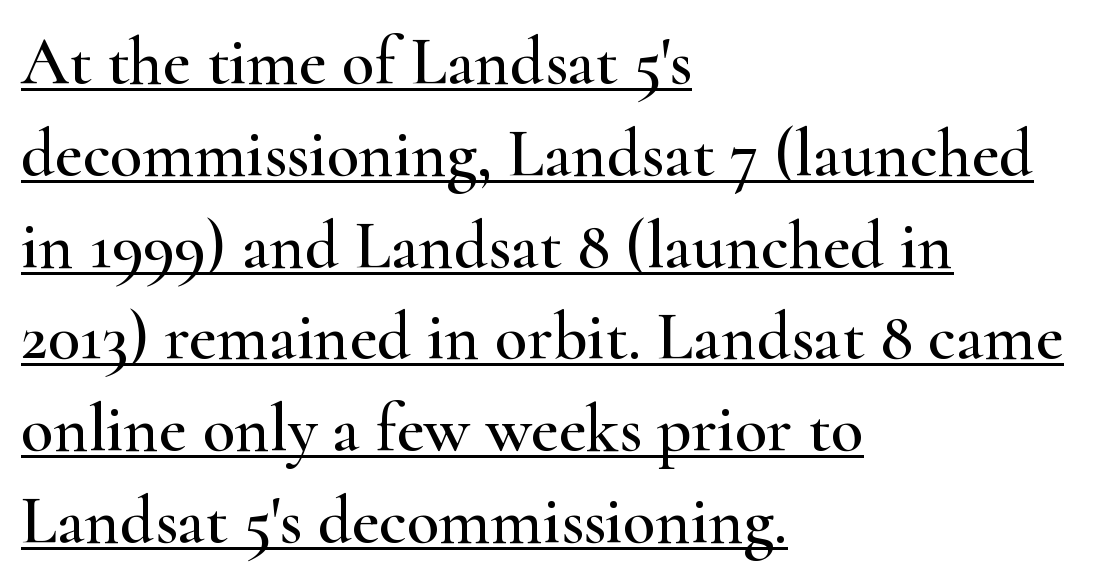
The image shows 67 px wide serif type, upright; set left-aligned, normal line spacing (1.37x), normal letter spacing, underlined; high stroke contrast and a small x-height.
